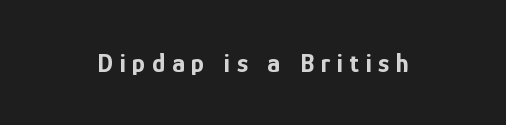
Q: Is the text bold? A: Yes.
Q: Is the text italic (slanted)? A: No, it is upright.
Q: Is the text underlined? A: No.
Q: Is the spacing between letters normal or unusually wide? A: Unusually wide.
